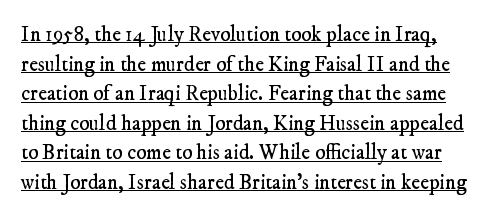
The image shows 21 px text type; set normal line spacing (1.41x), normal letter spacing, underlined.
